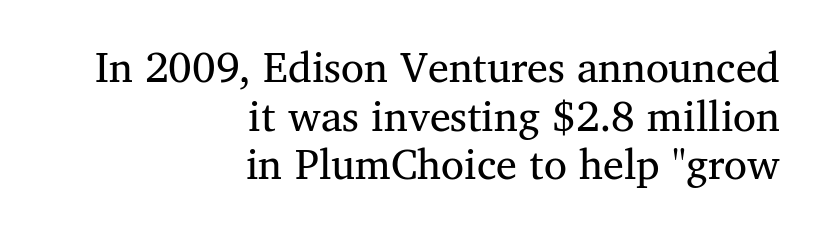
Q: Is the text bold? A: No.
Q: Is the text italic (slanted)? A: No, it is upright.
Q: Is the typeface a serif or a sans-serif typeface? A: Serif.
Q: Is the text underlined? A: No.
Q: How is the paragraph aligned? A: Right-aligned.
Q: Is the spacing between letters normal or unusually wide? A: Normal.
Q: Width (condensed, normal, or wide)? A: Normal.
Q: Stroke contrast? A: Medium.
Q: x-height? A: Medium.
Q: Monospaced? A: No.
